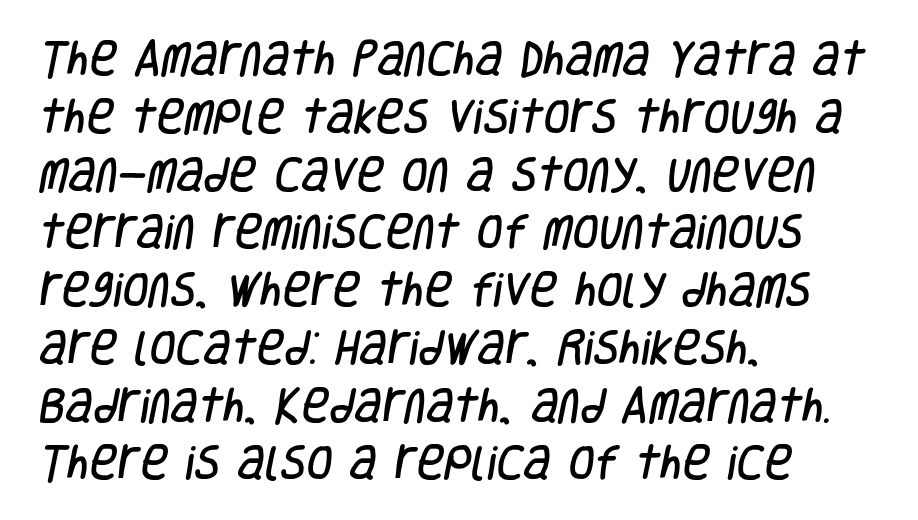
{"serif": "no", "width": "condensed", "stroke_contrast": "low", "x_height": "large", "monospaced": "no", "underline": "no", "align": "left", "line_spacing": "normal", "line_spacing_ratio": 1.52, "letter_spacing": "normal", "letter_spacing_em": 0.0, "glyph_px": 38}
